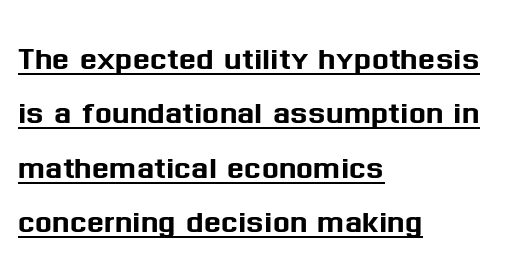
The image shows 40 px sans-serif type, upright; set left-aligned, normal line spacing (1.36x), normal letter spacing, underlined; medium stroke contrast and a medium x-height.
